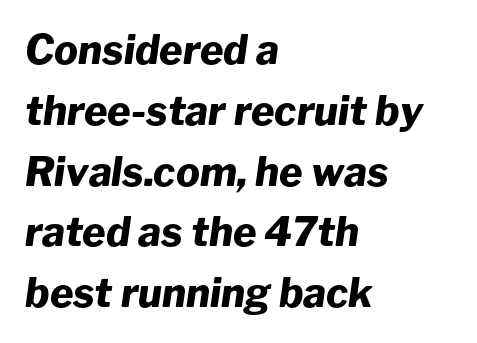
Q: Is the text bold? A: Yes.
Q: Is the text italic (slanted)? A: Yes, it leans right by about 8 degrees.
Q: Is the text underlined? A: No.
Q: How is the paragraph aligned? A: Left-aligned.
Q: Is the spacing between letters normal or unusually wide? A: Normal.
Q: Is the spacing between lines tight, normal or loose? A: Normal.
Q: Width (condensed, normal, or wide)? A: Normal.
Q: Stroke contrast? A: Low.
Q: x-height? A: Medium.
Q: Monospaced? A: No.
